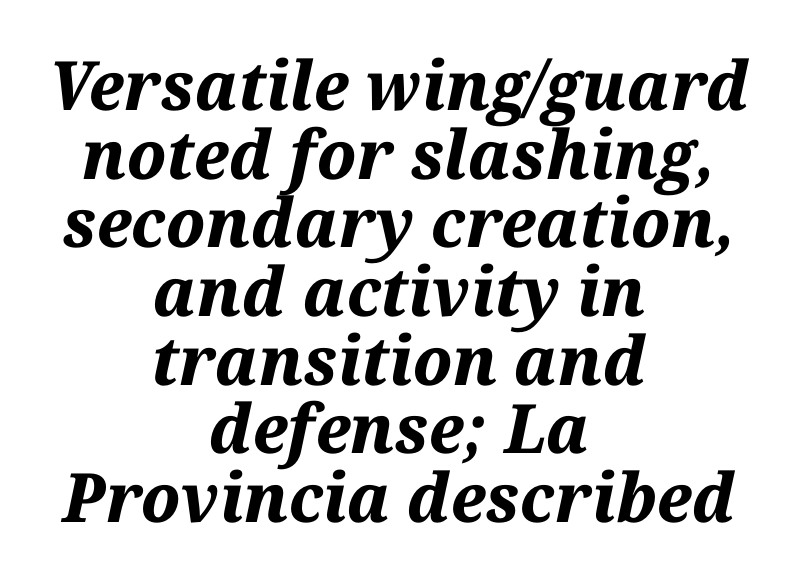
{"italic": "yes", "lean": "right", "slant_degrees": 12, "bold": "yes", "weight": "bold", "width": "normal", "stroke_contrast": "medium", "x_height": "medium", "monospaced": "no", "underline": "no", "align": "center", "line_spacing": "tight", "line_spacing_ratio": 1.01, "letter_spacing": "normal", "letter_spacing_em": 0.0, "glyph_px": 68}
